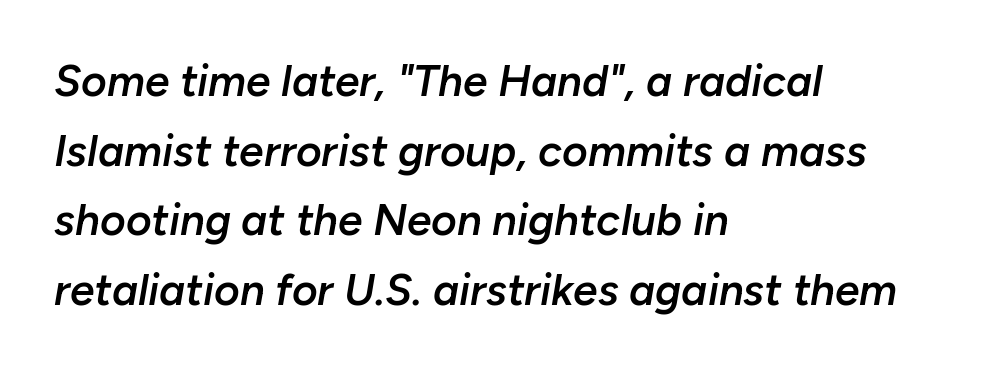
{"italic": "yes", "lean": "right", "slant_degrees": 10, "bold": "semi", "weight": "semibold", "width": "normal", "stroke_contrast": "low", "x_height": "medium", "monospaced": "no", "underline": "no", "align": "left", "line_spacing": "normal", "line_spacing_ratio": 1.58, "letter_spacing": "normal", "letter_spacing_em": 0.0, "glyph_px": 44}
